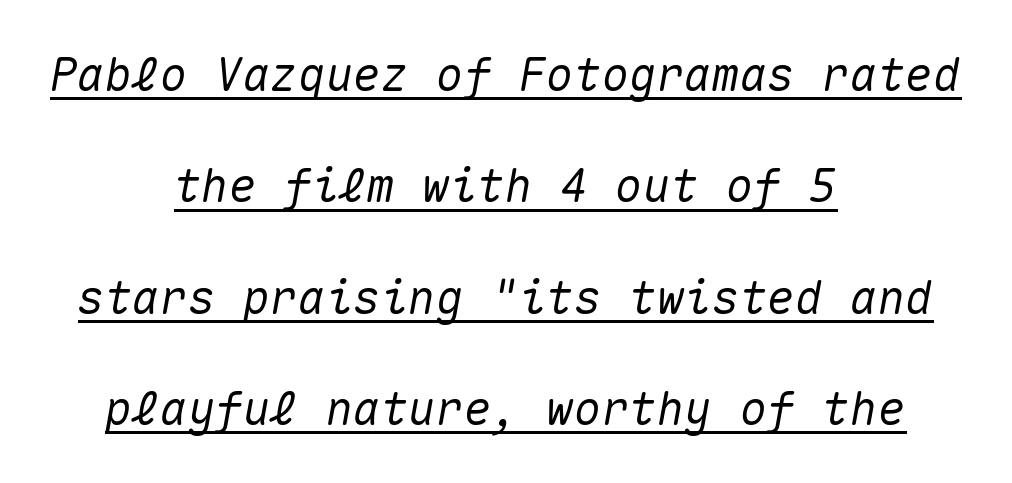
{"italic": "yes", "lean": "right", "slant_degrees": 10, "width": "normal", "stroke_contrast": "medium", "x_height": "medium", "monospaced": "yes", "underline": "yes", "align": "center", "line_spacing": "loose", "line_spacing_ratio": 2.42, "letter_spacing": "normal", "letter_spacing_em": 0.0, "glyph_px": 46}
